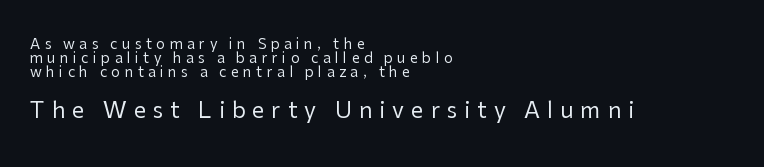
The image shows 22 px text type, upright; set left-aligned, tight line spacing (0.99x), unusually wide letter spacing (+0.32 em), not underlined; the second (bottom) block is 1.57x larger.
